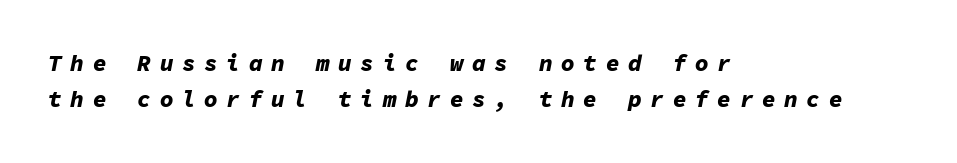
The image shows 23 px bold type, italic (leaning right); set left-aligned, normal line spacing (1.57x), unusually wide letter spacing (+0.37 em), not underlined.
